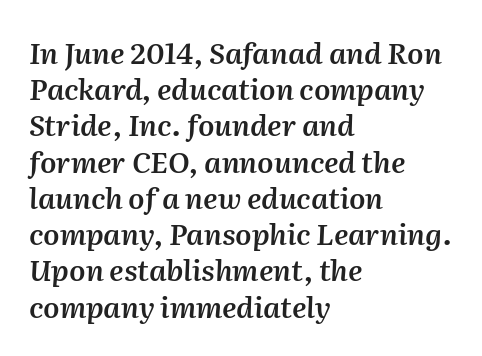
{"italic": "yes", "lean": "right", "slant_degrees": 2, "bold": "semi", "weight": "semibold", "width": "normal", "stroke_contrast": "medium", "x_height": "medium", "monospaced": "no", "underline": "no", "align": "left", "line_spacing": "normal", "line_spacing_ratio": 1.25, "letter_spacing": "normal", "letter_spacing_em": 0.0, "glyph_px": 29}
